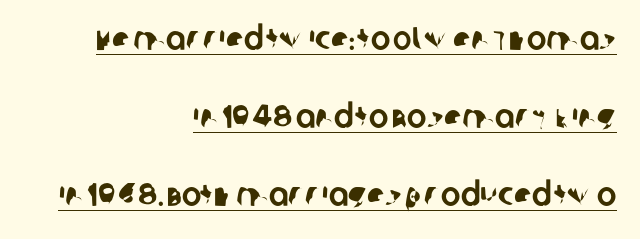
{"serif": "no", "width": "normal", "stroke_contrast": "low", "x_height": "large", "monospaced": "no", "underline": "yes", "align": "right", "line_spacing": "loose", "line_spacing_ratio": 2.37, "letter_spacing": "normal", "letter_spacing_em": 0.0, "glyph_px": 33}
